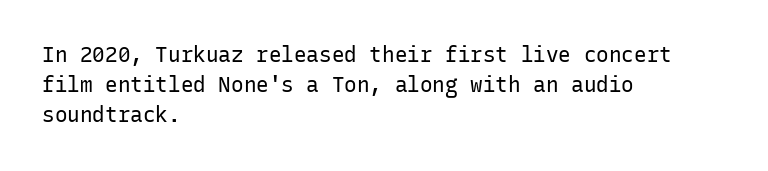
The image shows 21 px text type, upright; set left-aligned, normal line spacing (1.43x), normal letter spacing, not underlined.
